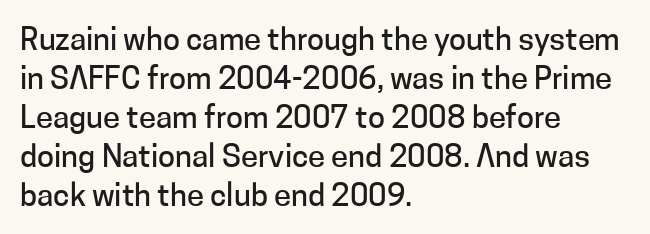
Which margin do the lines hug? The left one — the right edge is uneven. These lines are rendered in a variable-pitch font. Baseline-to-baseline distance is the conventional proportion of letter height. The passage shown is typeset with a sans-serif family. Posture: vertical.
